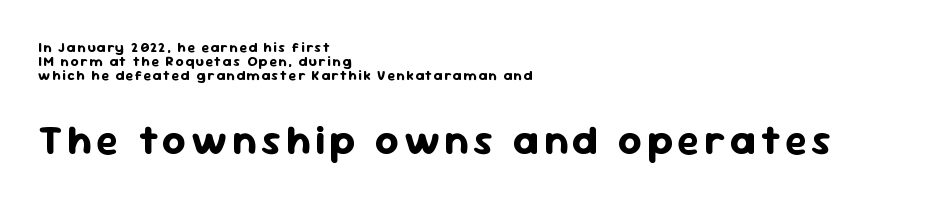
{"serif": "no", "italic": "no", "bold": "yes", "weight": "bold", "width": "normal", "stroke_contrast": "low", "x_height": "medium", "monospaced": "no", "underline": "no", "align": "left", "line_spacing": "tight", "line_spacing_ratio": 1.0, "larger_block": "second", "size_ratio": 2.93, "glyph_px": 41}
